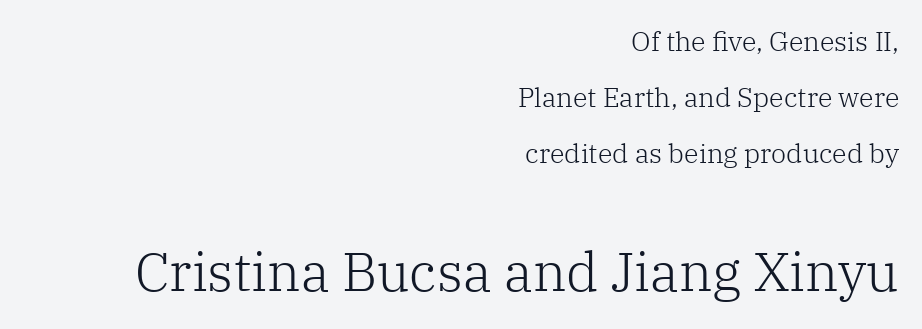
{"serif": "yes", "italic": "no", "bold": "no", "weight": "light", "width": "normal", "stroke_contrast": "low", "x_height": "medium", "monospaced": "no", "underline": "no", "align": "right", "line_spacing": "loose", "line_spacing_ratio": 2.08, "letter_spacing": "normal", "letter_spacing_em": 0.0, "larger_block": "second", "size_ratio": 2.0, "glyph_px": 54}
